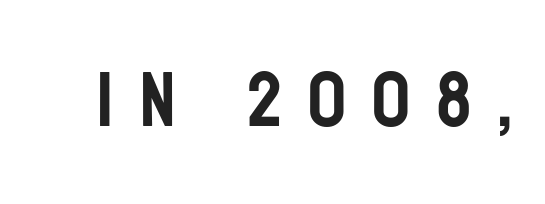
{"serif": "no", "italic": "no", "width": "condensed", "stroke_contrast": "low", "x_height": "large", "monospaced": "no", "underline": "no", "letter_spacing": "wide", "letter_spacing_em": 0.34, "glyph_px": 77}
